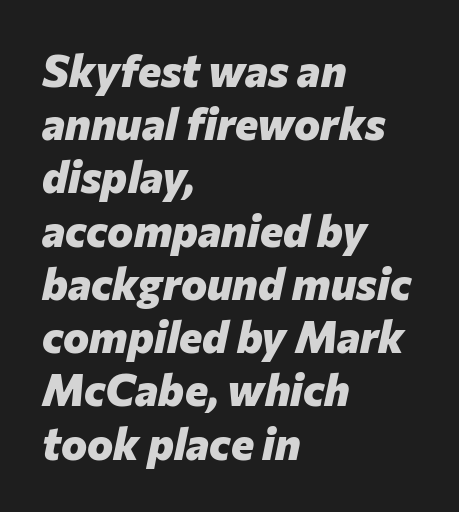
Q: Is the text bold? A: Yes.
Q: Is the text italic (slanted)? A: Yes, it leans right by about 12 degrees.
Q: Is the text underlined? A: No.
Q: How is the paragraph aligned? A: Left-aligned.
Q: Is the spacing between letters normal or unusually wide? A: Normal.
Q: Width (condensed, normal, or wide)? A: Normal.
Q: Stroke contrast? A: Low.
Q: x-height? A: Medium.
Q: Monospaced? A: No.
